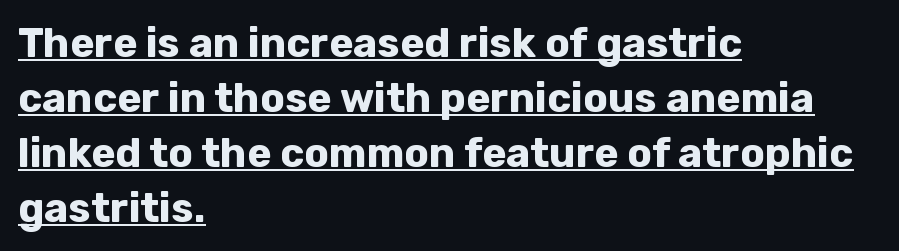
The image shows 41 px bold sans-serif type, upright; set left-aligned, normal line spacing (1.34x), normal letter spacing, underlined; low stroke contrast and a medium x-height.
